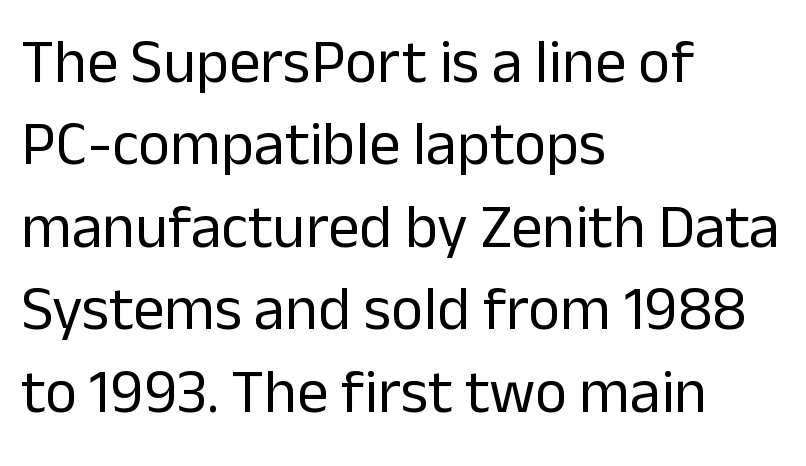
The image shows 62 px regular-weight sans-serif type, upright; set left-aligned, normal line spacing (1.33x), normal letter spacing, not underlined; low stroke contrast and a medium x-height.
